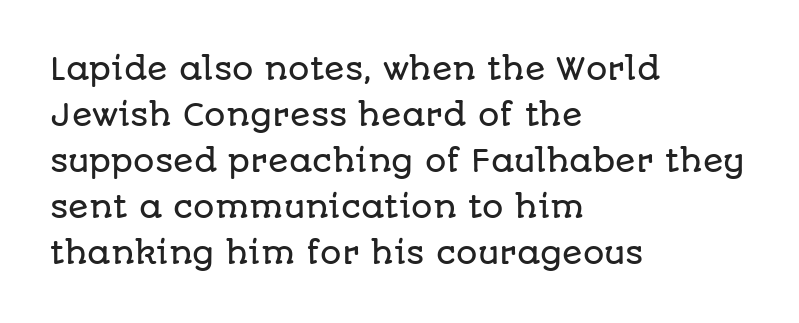
{"serif": "no", "italic": "no", "width": "normal", "stroke_contrast": "low", "x_height": "large", "monospaced": "no", "underline": "no", "align": "left", "line_spacing": "normal", "line_spacing_ratio": 1.53, "letter_spacing": "normal", "letter_spacing_em": 0.0, "glyph_px": 30}
